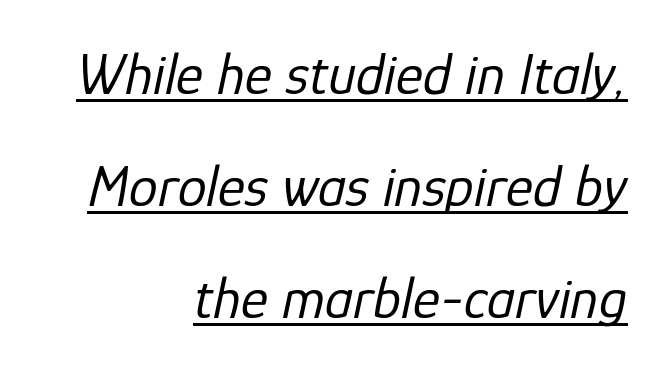
Q: Is the text bold? A: No.
Q: Is the text italic (slanted)? A: Yes, it leans right by about 12 degrees.
Q: Is the text underlined? A: Yes.
Q: How is the paragraph aligned? A: Right-aligned.
Q: Is the spacing between letters normal or unusually wide? A: Normal.
Q: Is the spacing between lines tight, normal or loose? A: Loose.
Q: Width (condensed, normal, or wide)? A: Normal.
Q: Stroke contrast? A: Low.
Q: x-height? A: Medium.
Q: Monospaced? A: No.
